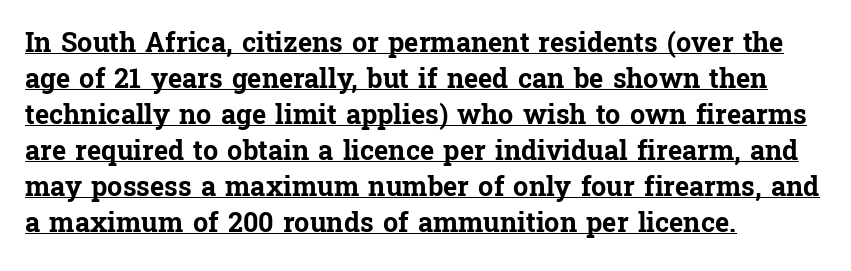
Q: Is the text bold? A: Yes.
Q: Is the text italic (slanted)? A: No, it is upright.
Q: Is the text underlined? A: Yes.
Q: How is the paragraph aligned? A: Left-aligned.
Q: Is the spacing between letters normal or unusually wide? A: Normal.
Q: Is the spacing between lines tight, normal or loose? A: Normal.
